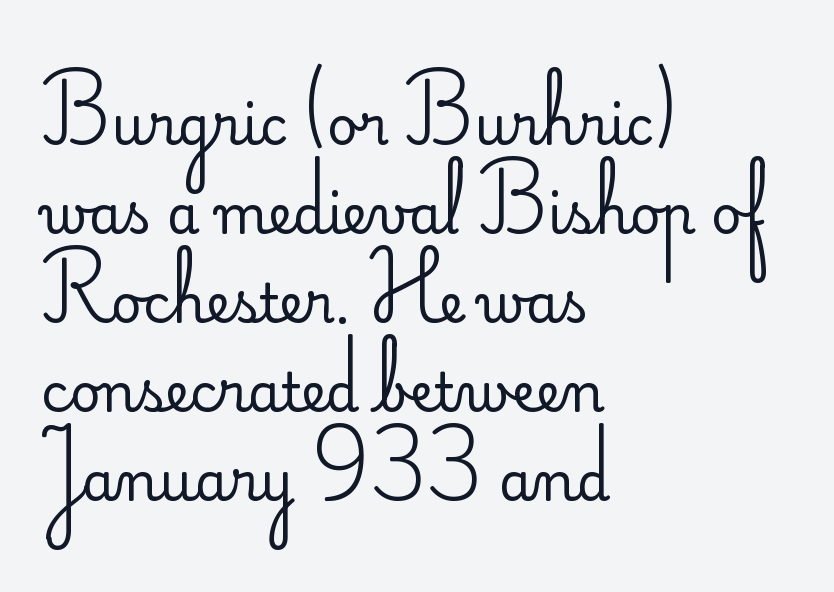
The image shows 53 px regular-weight sans-serif type, upright; set left-aligned, normal line spacing (1.68x), normal letter spacing, not underlined; low stroke contrast and a small x-height.
